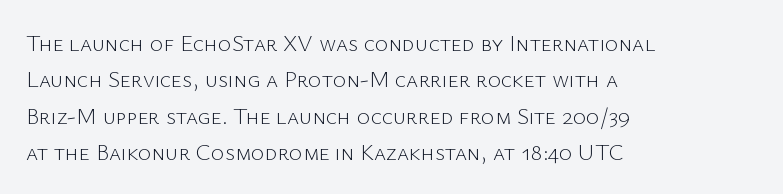
The image shows 23 px text type, upright; set left-aligned, normal line spacing (1.58x), normal letter spacing, not underlined.
